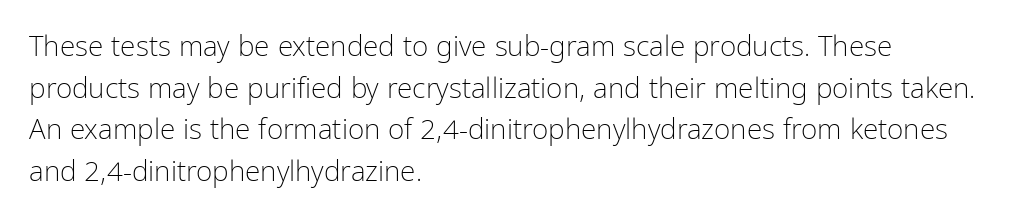
{"serif": "no", "italic": "no", "bold": "no", "weight": "light", "width": "condensed", "stroke_contrast": "low", "x_height": "medium", "monospaced": "no", "underline": "no", "align": "left", "line_spacing": "normal", "line_spacing_ratio": 1.49, "letter_spacing": "normal", "letter_spacing_em": 0.0, "glyph_px": 28}
